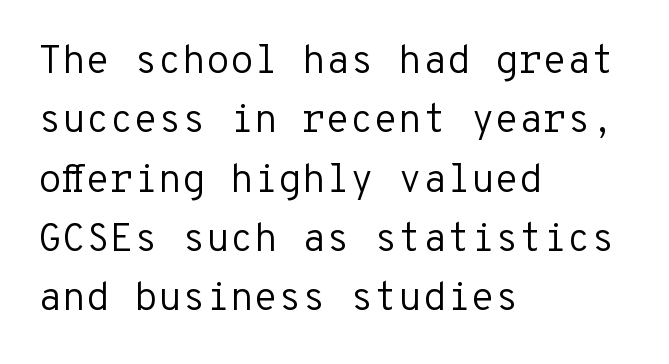
Q: Is the text bold? A: No.
Q: Is the text italic (slanted)? A: No, it is upright.
Q: Is the typeface a serif or a sans-serif typeface? A: Sans-serif.
Q: Is the text underlined? A: No.
Q: How is the paragraph aligned? A: Left-aligned.
Q: Is the spacing between letters normal or unusually wide? A: Normal.
Q: Is the spacing between lines tight, normal or loose? A: Normal.
Q: Width (condensed, normal, or wide)? A: Normal.
Q: Stroke contrast? A: Low.
Q: x-height? A: Medium.
Q: Monospaced? A: Yes.
